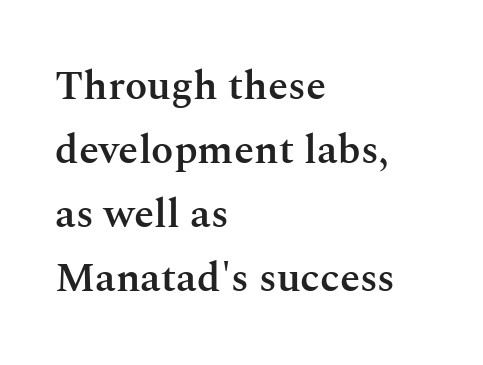
Typographically, this falls in the serif category. Left-aligned paragraph, ragged on the right. When letters stand straight like this, we call the style roman or upright. Characters follow at the spacing the type designer built in. Evenly set lines give the paragraph a standard silhouette. Underline: absent.
